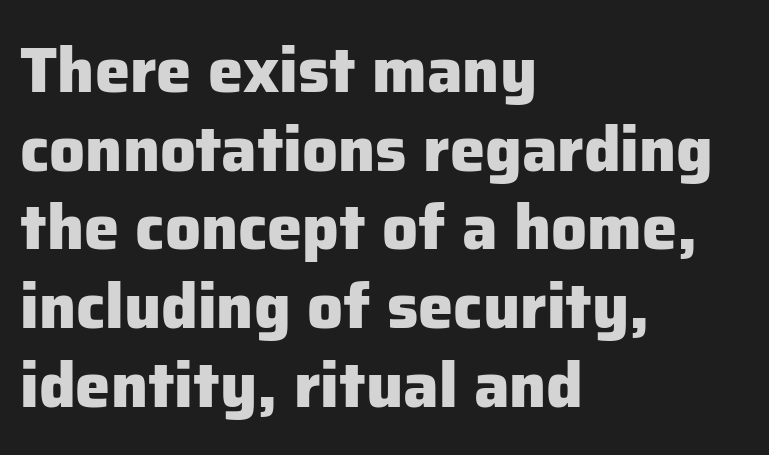
Q: Is the text bold? A: Yes.
Q: Is the text italic (slanted)? A: No, it is upright.
Q: Is the typeface a serif or a sans-serif typeface? A: Sans-serif.
Q: Is the text underlined? A: No.
Q: How is the paragraph aligned? A: Left-aligned.
Q: Is the spacing between letters normal or unusually wide? A: Normal.
Q: Is the spacing between lines tight, normal or loose? A: Normal.
Q: Width (condensed, normal, or wide)? A: Normal.
Q: Stroke contrast? A: Low.
Q: x-height? A: Medium.
Q: Monospaced? A: No.
